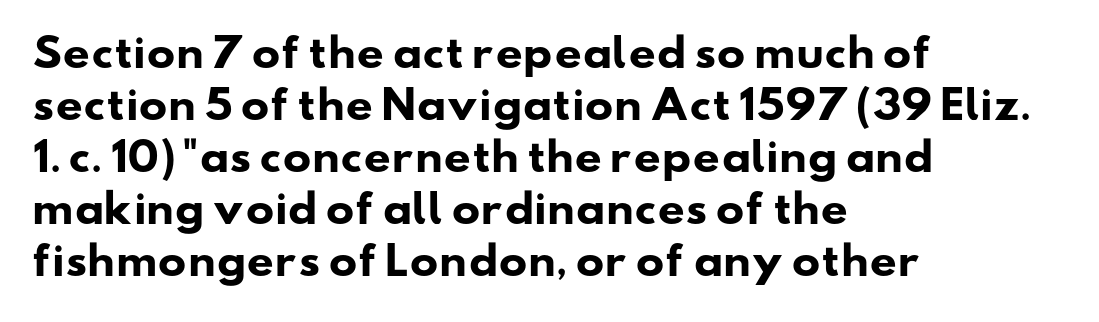
Horizontal bands of white between lines are of average thickness. Looks like regular typesetting: each glyph gets only the width it needs. The typesetting leans heavy: a genuine bold. Decoration check: the copy has no underline. This rendering uses left alignment, leaving the right contour irregular.
